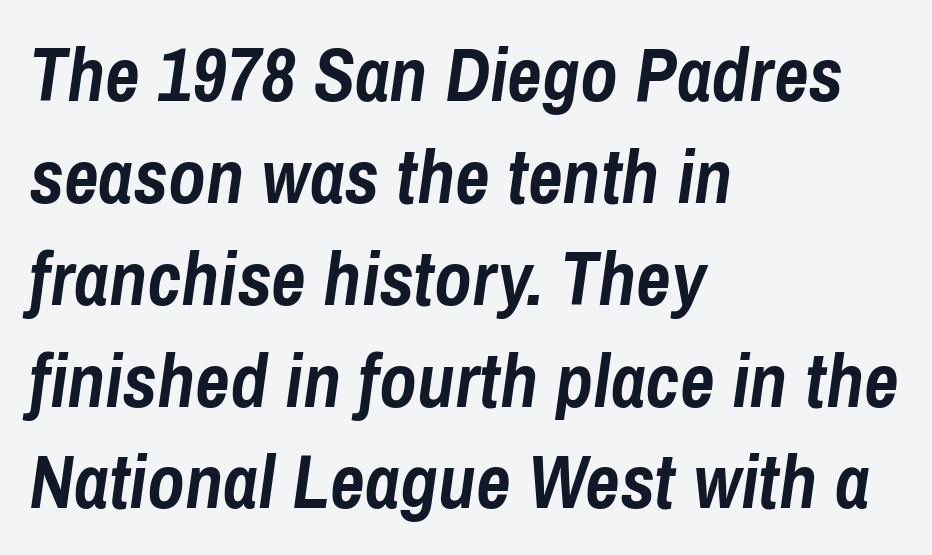
Students, observe: this is what conventionally led text looks like. The strokes are fattened all the way to bold. Beneath every word, the page is bare. The line texture is even and compact thanks to regular tracking.
